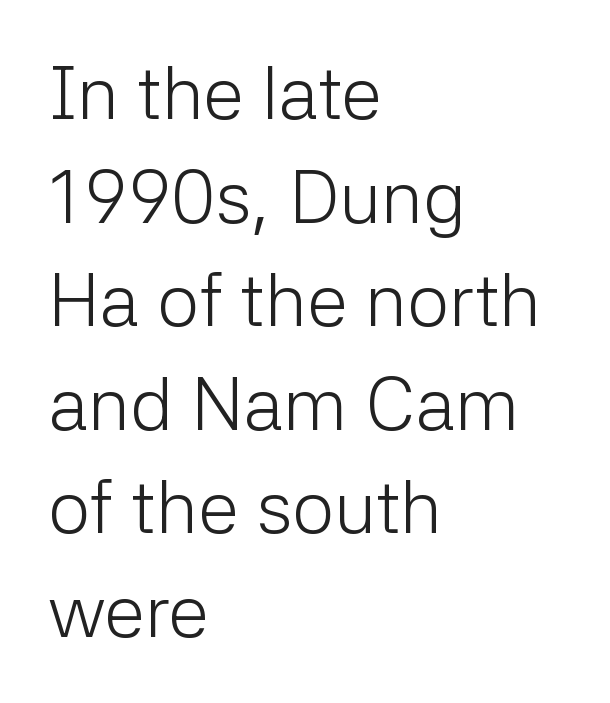
{"serif": "no", "italic": "no", "bold": "no", "weight": "light", "width": "normal", "stroke_contrast": "low", "x_height": "medium", "monospaced": "no", "underline": "no", "align": "left", "line_spacing": "normal", "line_spacing_ratio": 1.4, "letter_spacing": "normal", "letter_spacing_em": 0.0, "glyph_px": 74}
